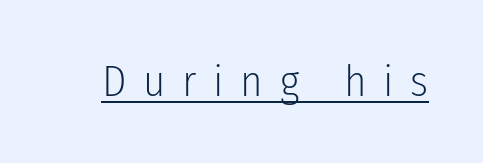
Compared with typical body copy, the letter spacing here is much looser. Quick note: not italic, upright. No extra ink here — the face is not bold. Each letter keeps its own natural width here, so spacing adapts to shape. Serifs: no, the terminals of the letterforms are clean.
